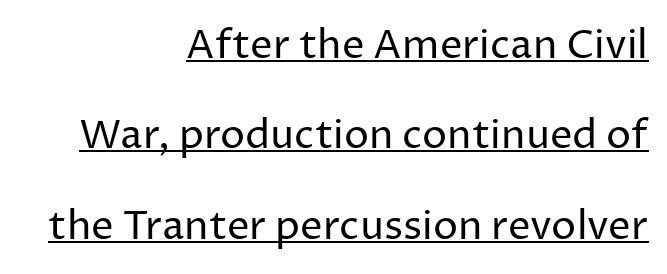
The image shows 40 px regular-weight sans-serif type, upright; set right-aligned, loose line spacing (2.26x), normal letter spacing, underlined; low stroke contrast and a medium x-height.
